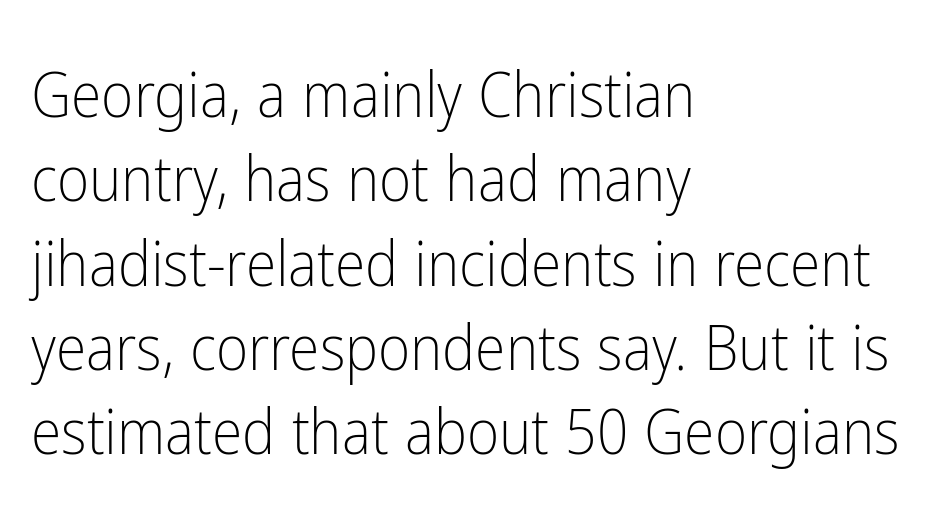
{"serif": "no", "italic": "no", "bold": "no", "weight": "light", "width": "condensed", "stroke_contrast": "low", "x_height": "medium", "monospaced": "no", "underline": "no", "align": "left", "line_spacing": "normal", "line_spacing_ratio": 1.36, "letter_spacing": "normal", "letter_spacing_em": 0.0, "glyph_px": 62}
